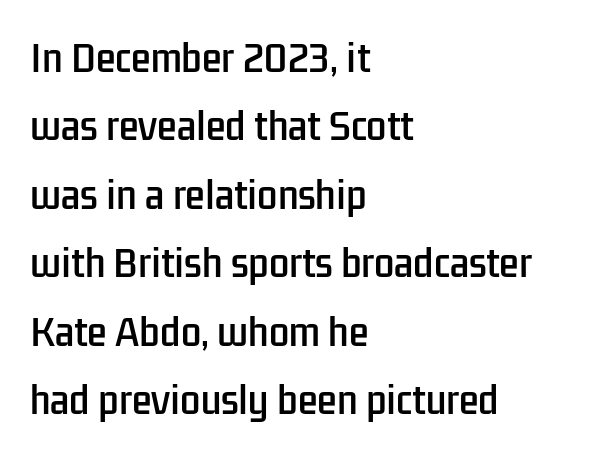
{"serif": "no", "italic": "no", "width": "condensed", "stroke_contrast": "low", "x_height": "medium", "monospaced": "no", "underline": "no", "align": "left", "line_spacing": "loose", "line_spacing_ratio": 1.9, "letter_spacing": "normal", "letter_spacing_em": 0.0, "glyph_px": 36}
